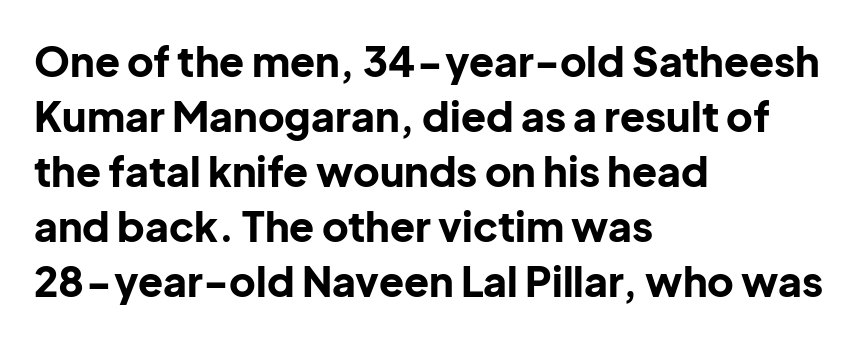
The image shows 41 px bold sans-serif type, upright; set left-aligned, normal line spacing (1.34x), normal letter spacing, not underlined; low stroke contrast and a medium x-height.
